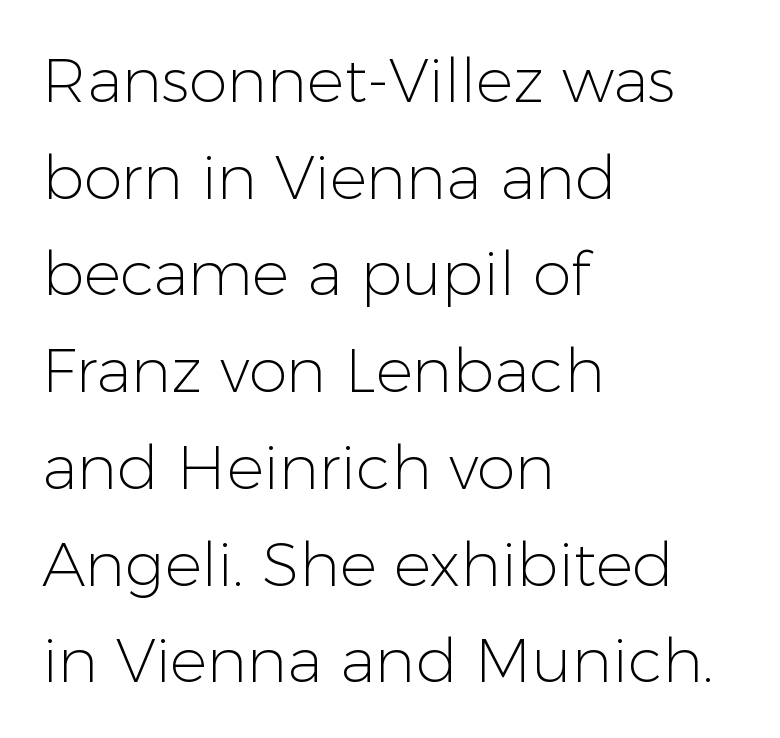
The text block is weighted toward the left margin, trailing off unevenly rightward. A quiet, ordinary-to-light weight characterises the typeface. The designer left line spacing at the default. Inter-character spacing is left at the font's built-in metrics. Vertical strokes here are truly vertical. A clean baseline with only descenders dipping below it.
